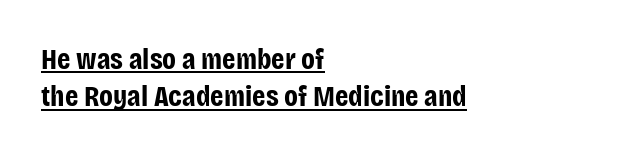
The font is running at its bold setting. Glyph-to-glyph distance matches everyday printed text. To sum up the face: it is a sans, with no serifs. Line spacing here is normal. The paragraph has a hard left edge and a soft right edge.
